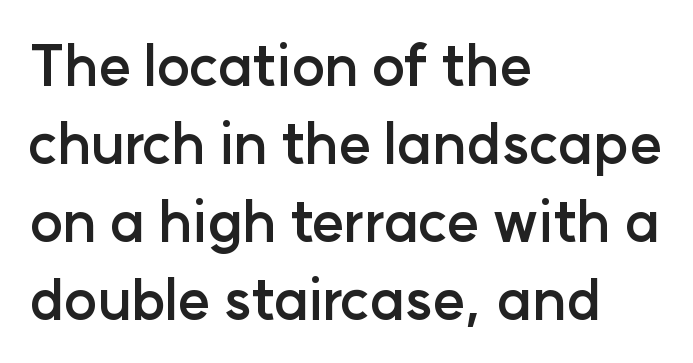
Left-aligned paragraph, ragged on the right. These lines are composed in type without serifs. Beneath every word, the page is bare. The face used here is rendered with its standard letterfit. The space between consecutive lines is moderate. The lettering holds an erect, upright posture throughout.
